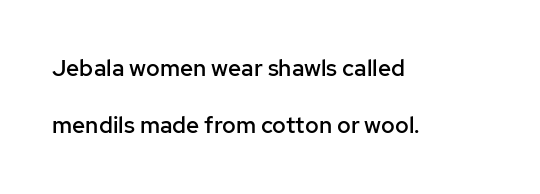
Compared with typical paragraphs, the rows here are farther apart. Tracking value appears to be zero — textbook default spacing. Italic? Not at all — the glyphs are vertical. The foot of each line stays bare and open. These lines are set flush left with a ragged right edge. What weight is shown? A semibold, between regular and bold.
